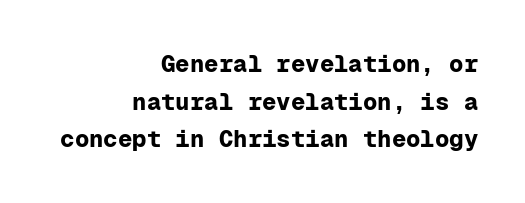
The words here are not underlined. The face used here is rendered with its standard letterfit. Vertical strokes here are truly vertical. Notice how thick the strokes are: this is what a full bold looks like. The lines in this sample share a right terminus and differ only in where they begin.
